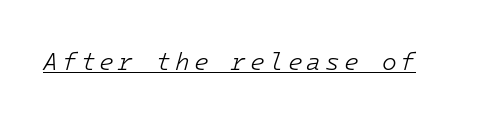
Does a line run under the words? Yes, clearly. Is the type slanted? Yes — the strokes lean at a clear angle. Stroke mass is kept to a normal reading level or below.
